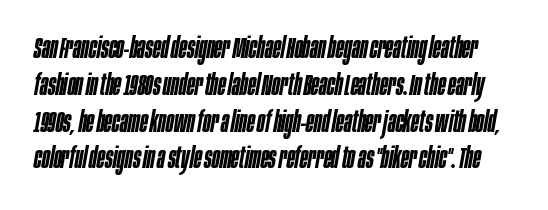
Does the leading feel generous? No, just average. The rendering keeps characters at their native spacing. The letters advance in unequal steps, a hallmark of proportional type. Weight check: semibold — heavier than regular, not quite bold. The typography opts for an oblique posture over an upright one. Each row of text sits above clean, open space.
